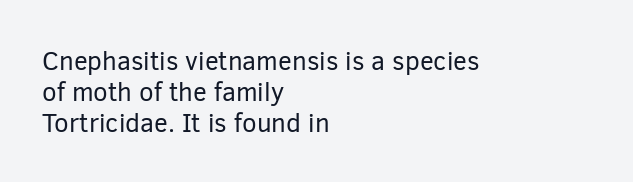
The image shows 26 px text type, upright; set left-aligned, line spacing 1.19x, normal letter spacing, not underlined.
